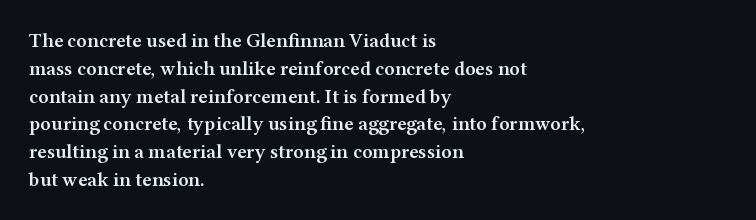
Q: Is the text bold? A: Semi-bold.
Q: Is the text italic (slanted)? A: No, it is upright.
Q: Is the text underlined? A: No.
Q: How is the paragraph aligned? A: Left-aligned.
Q: Is the spacing between letters normal or unusually wide? A: Normal.
Q: Is the spacing between lines tight, normal or loose? A: Normal.
